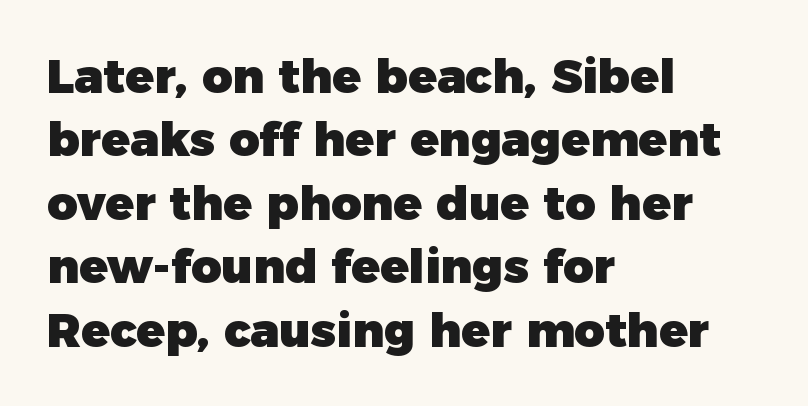
The image shows 47 px heavy sans-serif type, upright; set left-aligned, normal line spacing (1.35x), normal letter spacing, not underlined; low stroke contrast and a medium x-height.
